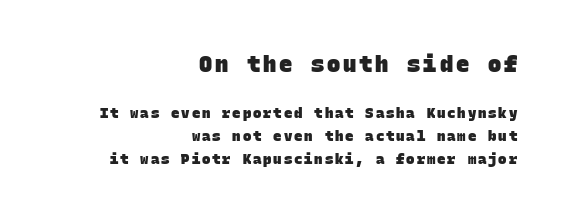
If you drew a ruler down the right edge, every line would touch it. Students, observe: this is what conventionally led text looks like. Typographic density is high because the face is bold. Quick note: underline off. Character size in the leading block exceeds that of the trailing block.
